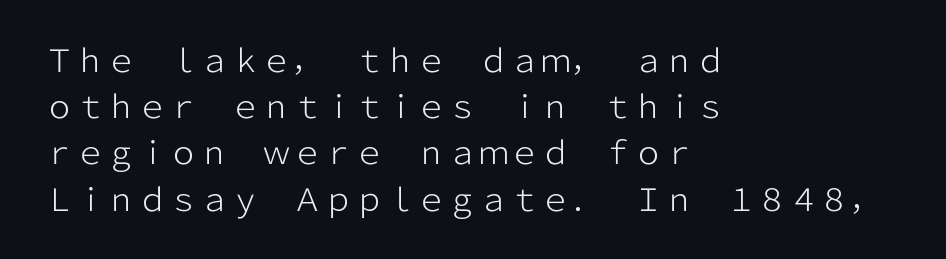
Q: Is the text bold? A: No.
Q: Is the text italic (slanted)? A: No, it is upright.
Q: Is the typeface a serif or a sans-serif typeface? A: Sans-serif.
Q: Is the text underlined? A: No.
Q: How is the paragraph aligned? A: Left-aligned.
Q: Is the spacing between letters normal or unusually wide? A: Normal.
Q: Is the spacing between lines tight, normal or loose? A: Normal.
Q: Width (condensed, normal, or wide)? A: Normal.
Q: Stroke contrast? A: Low.
Q: x-height? A: Medium.
Q: Monospaced? A: No.
